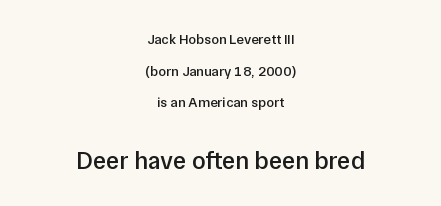
Q: Is the text bold? A: Semi-bold.
Q: Is the text italic (slanted)? A: No, it is upright.
Q: Is the text underlined? A: No.
Q: How is the paragraph aligned? A: Centered.
Q: Is the spacing between letters normal or unusually wide? A: Normal.
Q: Is the spacing between lines tight, normal or loose? A: Loose.
Q: Which block of text is set in a larger size, the first (top) or the second (bottom)? A: The second (bottom) one.
